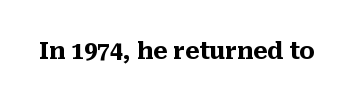
{"italic": "no", "bold": "yes", "underline": "no", "letter_spacing": "normal", "letter_spacing_em": 0.0, "glyph_px": 23}
